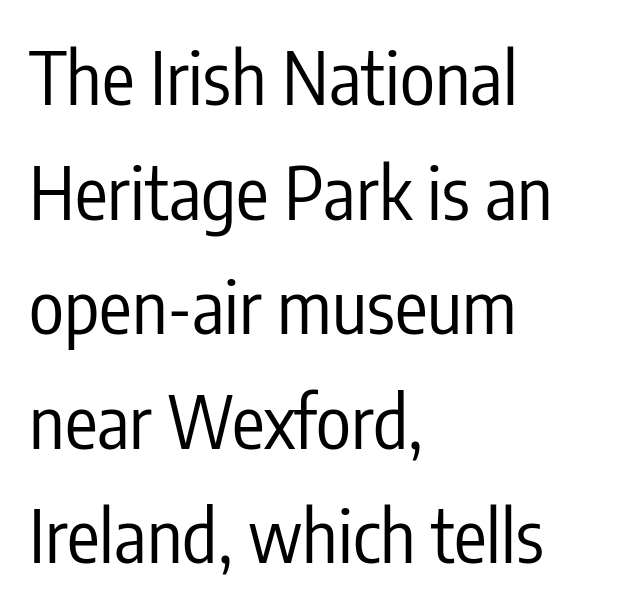
Q: Is the text bold? A: No.
Q: Is the text italic (slanted)? A: No, it is upright.
Q: Is the typeface a serif or a sans-serif typeface? A: Sans-serif.
Q: Is the text underlined? A: No.
Q: How is the paragraph aligned? A: Left-aligned.
Q: Is the spacing between letters normal or unusually wide? A: Normal.
Q: Is the spacing between lines tight, normal or loose? A: Normal.
Q: Width (condensed, normal, or wide)? A: Condensed.
Q: Stroke contrast? A: Low.
Q: x-height? A: Medium.
Q: Monospaced? A: No.
